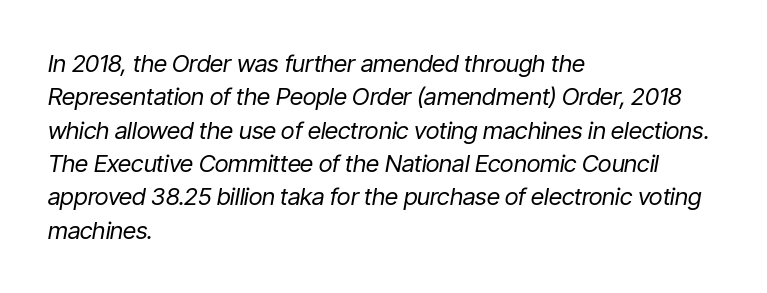
The image shows 24 px text type, italic (leaning right); set left-aligned, normal line spacing (1.39x), normal letter spacing, not underlined.
